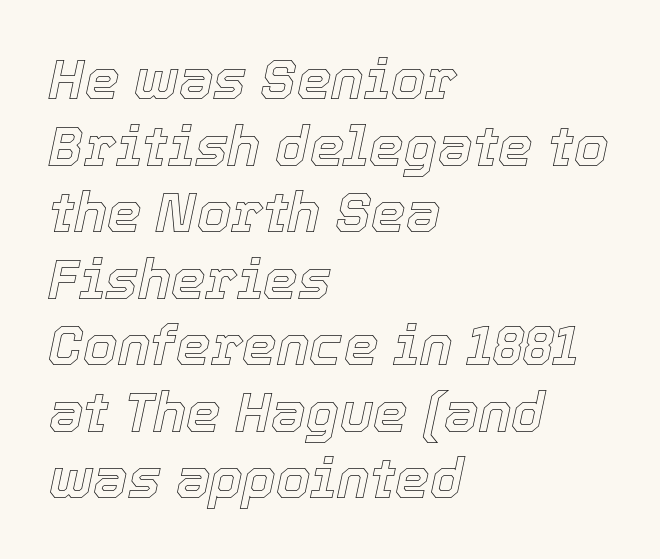
{"italic": "yes", "lean": "right", "slant_degrees": 12, "width": "normal", "x_height": "medium", "monospaced": "no", "underline": "no", "align": "left", "line_spacing_ratio": 1.21, "letter_spacing": "normal", "letter_spacing_em": 0.0, "glyph_px": 55}
